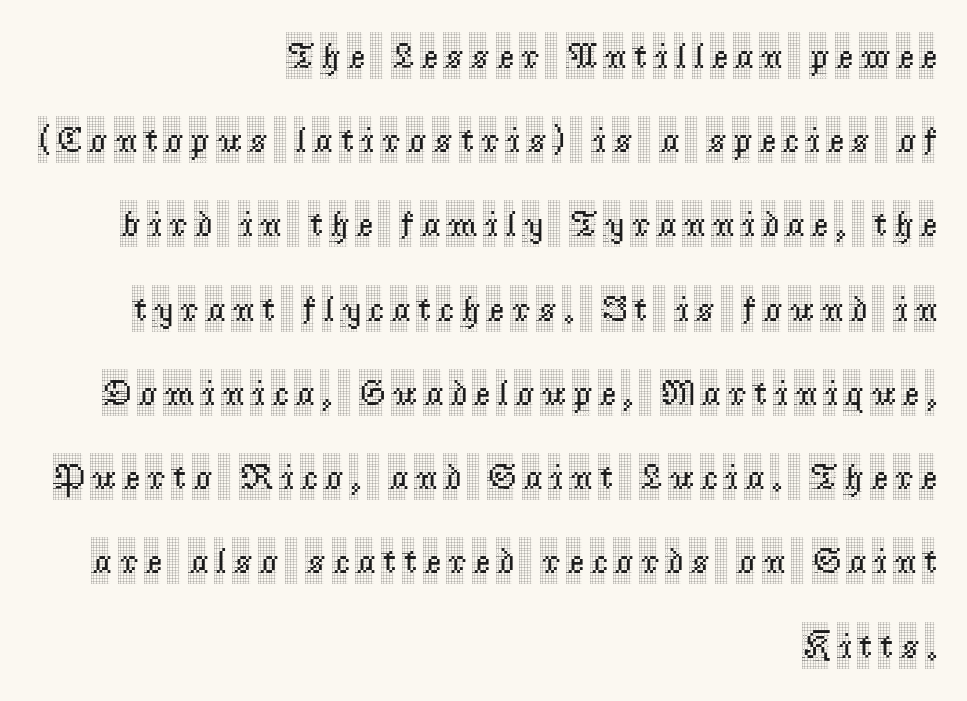
{"serif": "yes", "italic": "no", "width": "condensed", "x_height": "large", "monospaced": "no", "underline": "no", "align": "right", "line_spacing": "loose", "line_spacing_ratio": 2.34, "glyph_px": 36}
